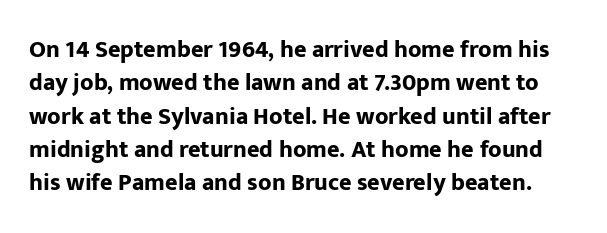
{"italic": "no", "bold": "yes", "underline": "no", "line_spacing": "normal", "line_spacing_ratio": 1.39, "letter_spacing": "normal", "letter_spacing_em": 0.0, "glyph_px": 24}
